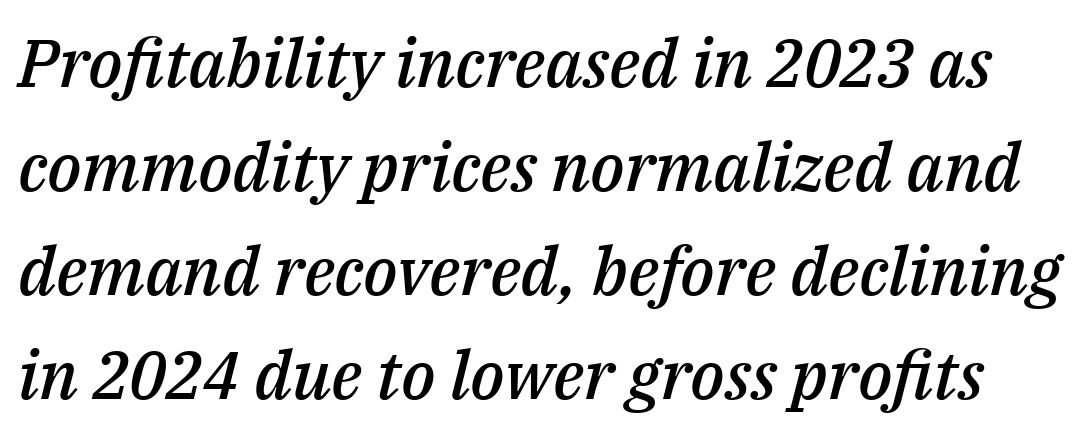
The glyphs look as if they've been sheared to an angle. The face used here is rendered with its standard letterfit. This sample keeps an unexceptional amount of space between lines. Only glyphs here, with clear space below each row.
